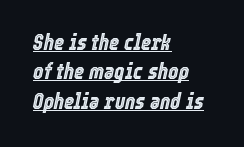
The image shows 22 px text type, italic (leaning right); set left-aligned, normal line spacing (1.34x), normal letter spacing, underlined.
